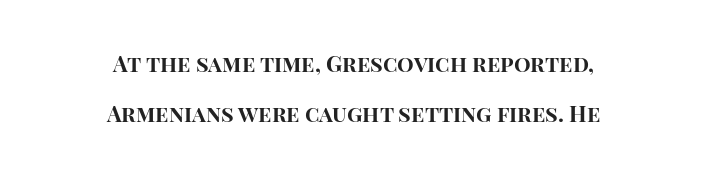
The image shows 22 px bold type, upright; set centered, loose line spacing (2.28x), normal letter spacing, not underlined.
